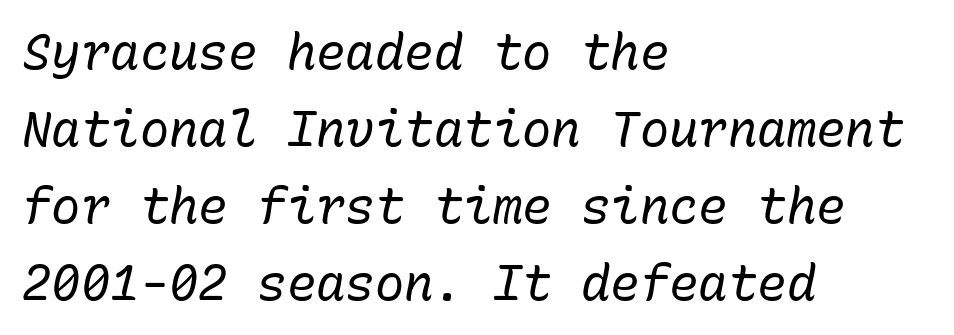
{"italic": "yes", "lean": "right", "slant_degrees": 10, "bold": "no", "weight": "regular", "width": "normal", "stroke_contrast": "low", "x_height": "medium", "monospaced": "yes", "underline": "no", "align": "left", "line_spacing": "normal", "line_spacing_ratio": 1.57, "letter_spacing": "normal", "letter_spacing_em": 0.0, "glyph_px": 49}
